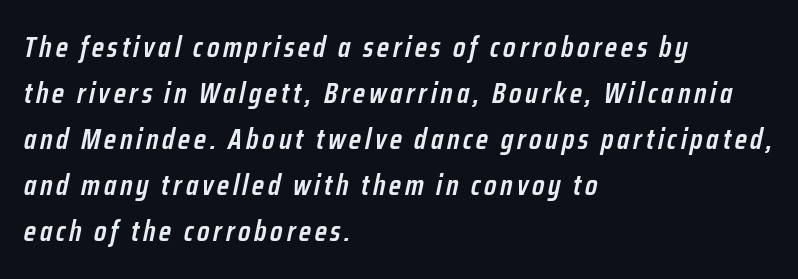
Think of a printed novel: that variable character pitch is what you see here. Compared with typical paragraphs, the rows here are spaced about the same. Bare-footed words on every line. Heft: intermediate — a semibold. The lines in this sample share a left origin and differ only in where they stop. The whole block is typeset with a tilt.
